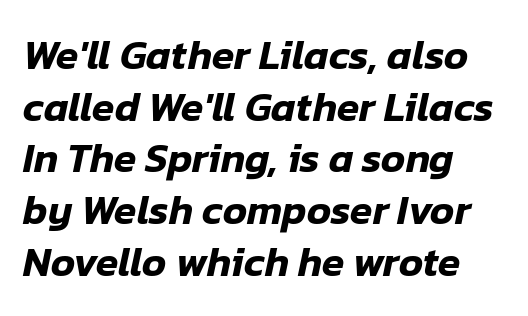
Proportional: the letters do not fall into vertical columns. Here the glyphs are tracked normally, forming tight word shapes. Lines of text with bare space underneath. Leading matches the norm, producing a regular column. The text block is weighted toward the left margin, trailing off unevenly rightward.
